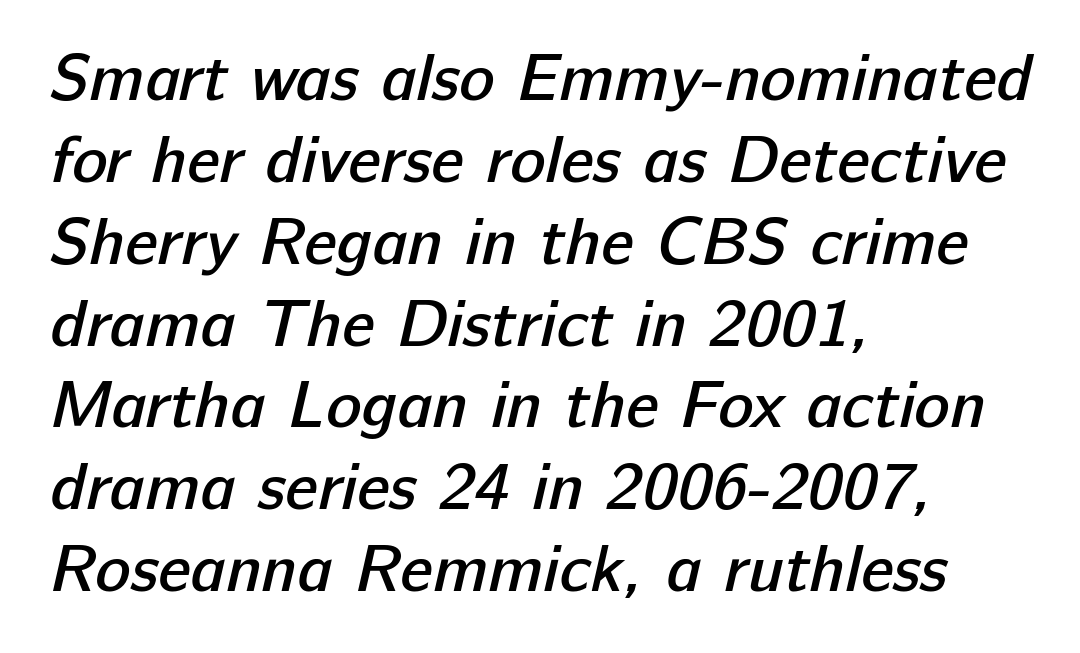
The image shows 66 px semibold sans-serif type; set left-aligned, line spacing 1.24x, normal letter spacing, not underlined; low stroke contrast and a medium x-height.
